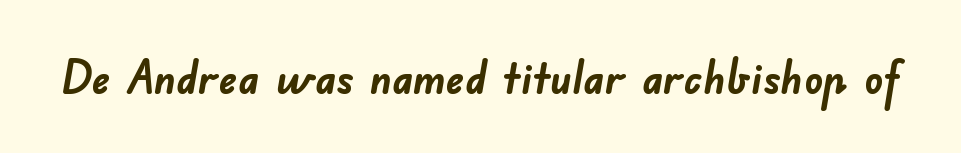
The image shows 46 px semibold sans-serif type; set normal letter spacing, not underlined; low stroke contrast and a small x-height.
